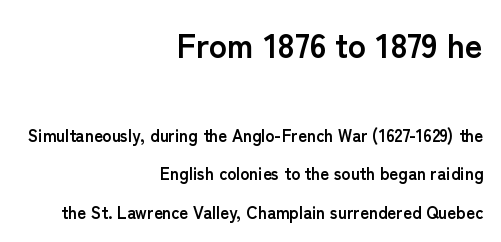
The image shows 34 px semibold sans-serif type, upright; set right-aligned, loose line spacing (2.26x), normal letter spacing, not underlined; the first (top) block is 2.0x larger; low stroke contrast and a medium x-height.
